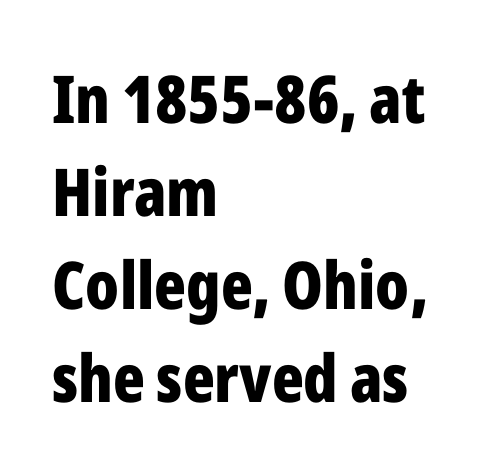
The image shows 66 px bold, condensed sans-serif type, upright; set left-aligned, normal line spacing (1.41x), normal letter spacing, not underlined; low stroke contrast and a medium x-height.
